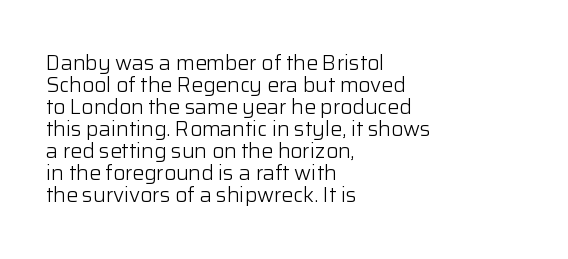
{"italic": "no", "bold": "no", "underline": "no", "align": "left", "line_spacing": "tight", "line_spacing_ratio": 1.05, "letter_spacing": "normal", "letter_spacing_em": 0.0, "glyph_px": 21}
